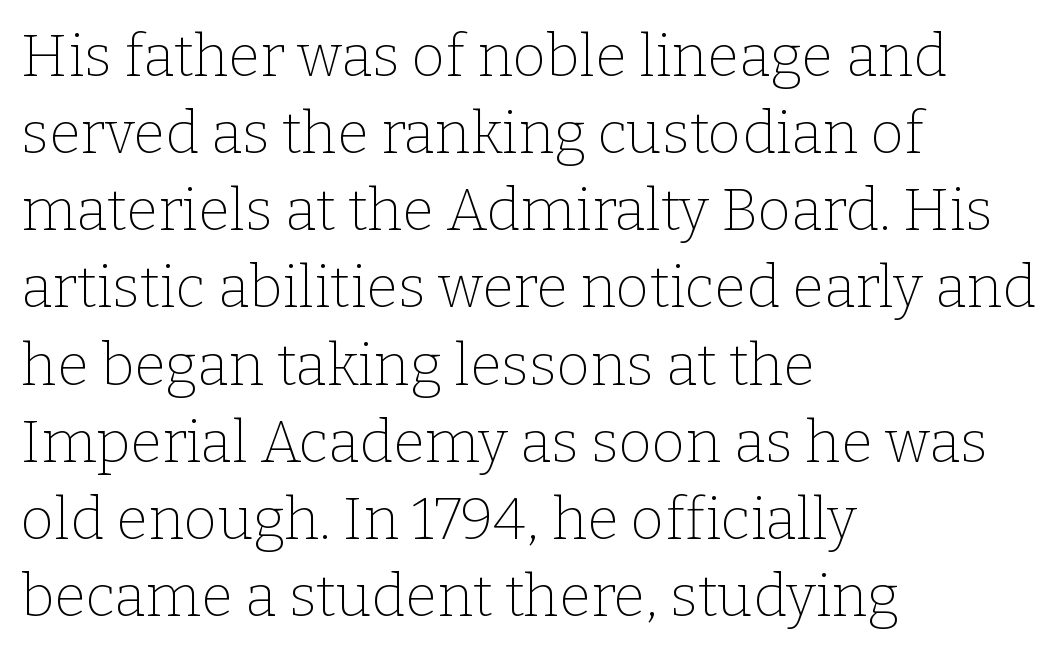
Q: Is the text bold? A: No.
Q: Is the text italic (slanted)? A: No, it is upright.
Q: Is the typeface a serif or a sans-serif typeface? A: Serif.
Q: Is the text underlined? A: No.
Q: How is the paragraph aligned? A: Left-aligned.
Q: Is the spacing between letters normal or unusually wide? A: Normal.
Q: Is the spacing between lines tight, normal or loose? A: Normal.
Q: Width (condensed, normal, or wide)? A: Normal.
Q: Stroke contrast? A: Low.
Q: x-height? A: Medium.
Q: Monospaced? A: No.
